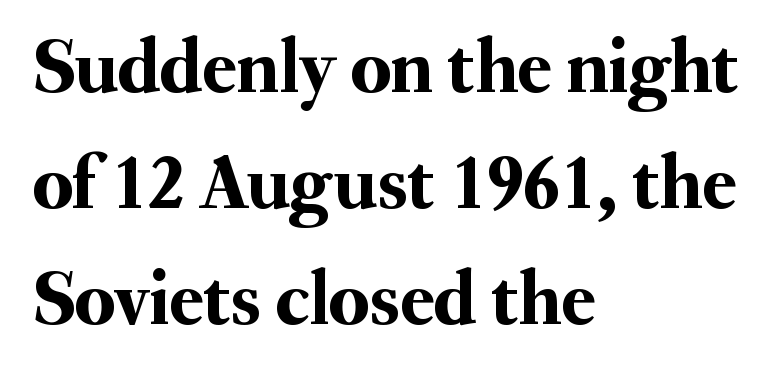
The image shows 78 px serif type, upright; set left-aligned, normal line spacing (1.49x), normal letter spacing, not underlined; medium stroke contrast and a small x-height.
